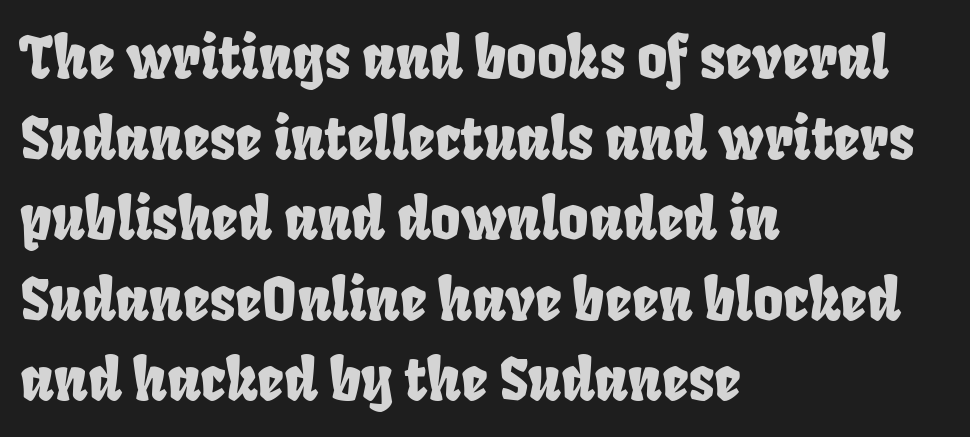
A typesetter would call this zero additional tracking. The face used here is proportionally spaced, like ordinary book or web type. Typeset ragged right — the left edge is the straight one. A clean baseline with only descenders dipping below it. The rows are spaced the way most documents space them.
